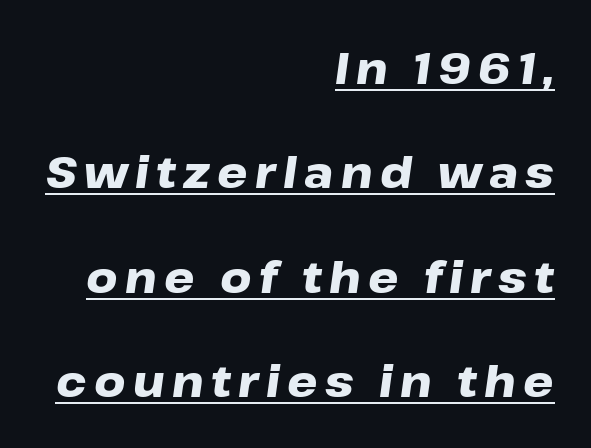
The image shows 43 px heavy, wide type, italic (leaning right); set right-aligned, loose line spacing (2.43x), underlined; low stroke contrast and a medium x-height.
